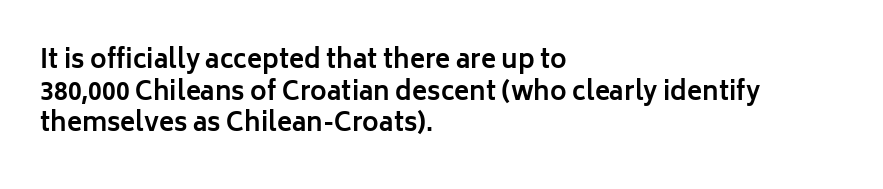
Q: Is the text bold? A: Yes.
Q: Is the text italic (slanted)? A: No, it is upright.
Q: Is the text underlined? A: No.
Q: How is the paragraph aligned? A: Left-aligned.
Q: Is the spacing between letters normal or unusually wide? A: Normal.
Q: Is the spacing between lines tight, normal or loose? A: Normal.
